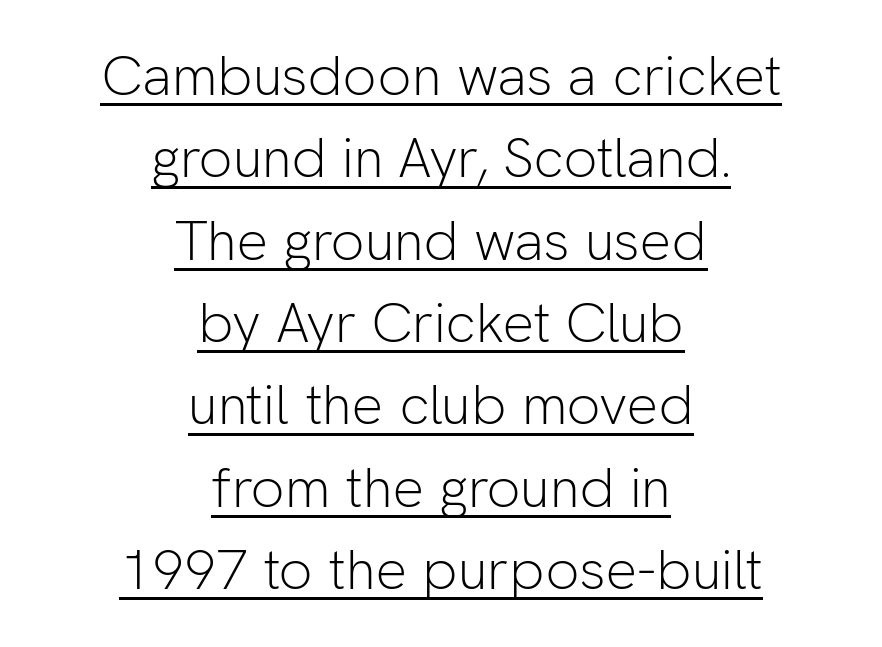
The image shows 56 px light sans-serif type, upright; set centered, normal line spacing (1.47x), normal letter spacing, underlined; low stroke contrast and a medium x-height.
